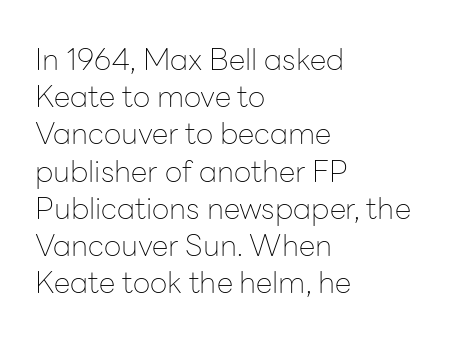
Q: Is the text bold? A: No.
Q: Is the text italic (slanted)? A: No, it is upright.
Q: Is the typeface a serif or a sans-serif typeface? A: Sans-serif.
Q: Is the text underlined? A: No.
Q: How is the paragraph aligned? A: Left-aligned.
Q: Is the spacing between letters normal or unusually wide? A: Normal.
Q: Width (condensed, normal, or wide)? A: Normal.
Q: Stroke contrast? A: Low.
Q: x-height? A: Medium.
Q: Monospaced? A: No.
